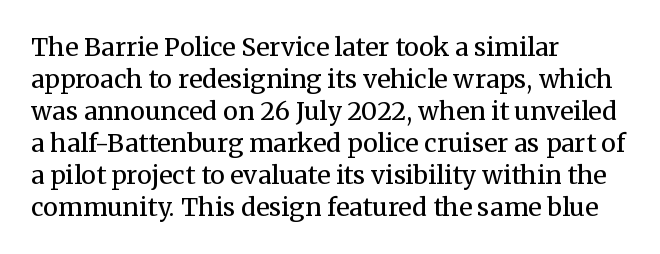
{"italic": "no", "bold": "no", "underline": "no", "align": "left", "line_spacing": "normal", "line_spacing_ratio": 1.28, "letter_spacing": "normal", "letter_spacing_em": 0.0, "glyph_px": 25}
